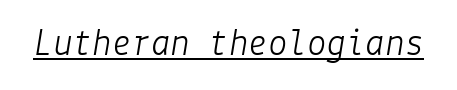
{"italic": "yes", "lean": "right", "slant_degrees": 9, "bold": "no", "weight": "light", "width": "normal", "stroke_contrast": "low", "x_height": "medium", "underline": "yes", "letter_spacing": "normal", "letter_spacing_em": 0.0, "glyph_px": 39}
